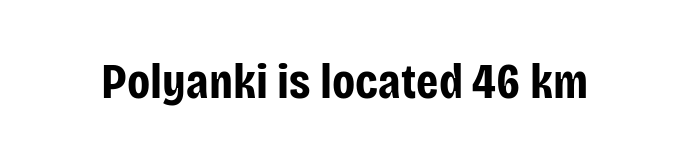
The image shows 50 px bold, condensed sans-serif type, upright; set normal letter spacing, not underlined; low stroke contrast and a large x-height.
